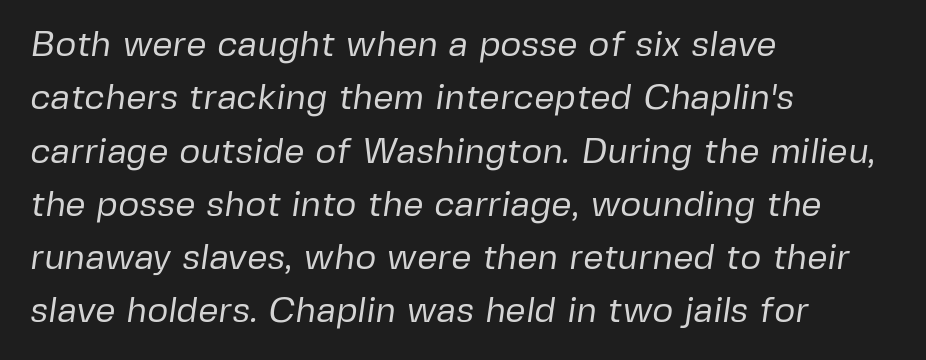
{"serif": "no", "bold": "no", "weight": "regular", "width": "normal", "stroke_contrast": "low", "x_height": "medium", "monospaced": "no", "underline": "no", "align": "left", "line_spacing": "normal", "line_spacing_ratio": 1.48, "letter_spacing": "normal", "letter_spacing_em": 0.0, "glyph_px": 36}
